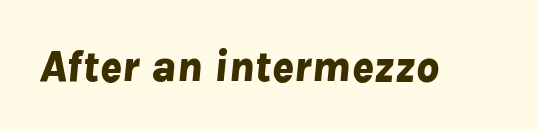
{"italic": "yes", "lean": "right", "slant_degrees": 8, "bold": "yes", "weight": "bold", "width": "normal", "stroke_contrast": "low", "x_height": "medium", "monospaced": "no", "underline": "no", "letter_spacing": "normal", "letter_spacing_em": 0.0, "glyph_px": 45}
